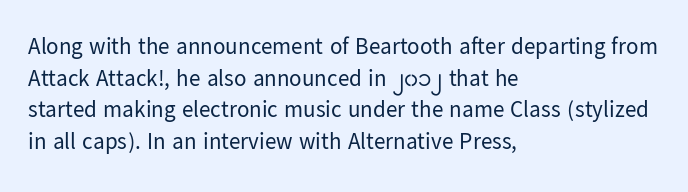
Q: Is the text bold? A: No.
Q: Is the text italic (slanted)? A: No, it is upright.
Q: Is the text underlined? A: No.
Q: How is the paragraph aligned? A: Left-aligned.
Q: Is the spacing between letters normal or unusually wide? A: Normal.
Q: Is the spacing between lines tight, normal or loose? A: Normal.
